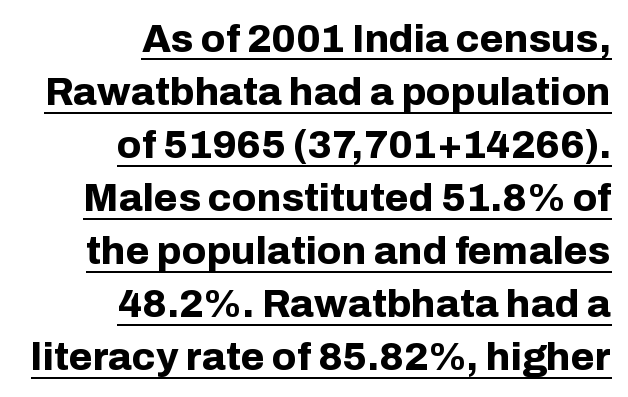
The image shows 39 px bold sans-serif type, upright; set right-aligned, normal line spacing (1.36x), normal letter spacing, underlined; low stroke contrast and a medium x-height.
